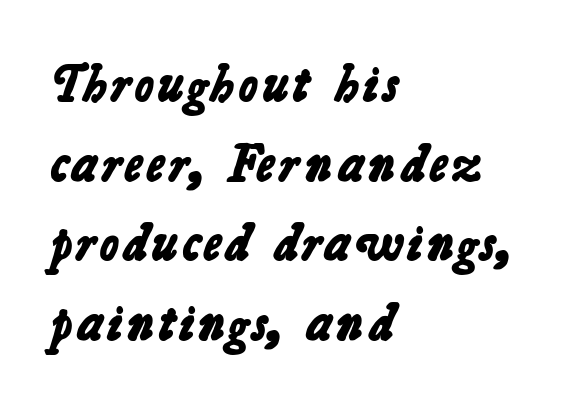
Q: Is the text bold? A: Yes.
Q: Is the typeface a serif or a sans-serif typeface? A: Sans-serif.
Q: Is the text underlined? A: No.
Q: How is the paragraph aligned? A: Left-aligned.
Q: Is the spacing between letters normal or unusually wide? A: Normal.
Q: Is the spacing between lines tight, normal or loose? A: Normal.
Q: Width (condensed, normal, or wide)? A: Normal.
Q: Stroke contrast? A: Low.
Q: x-height? A: Medium.
Q: Monospaced? A: No.
